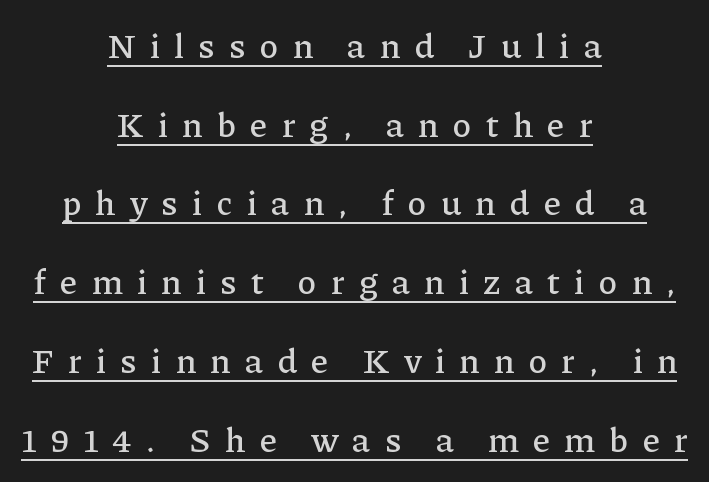
Character widths vary here, with narrow letters taking less room than wide ones. Small tapered or slab feet sit at the stroke ends, so this counts as serif. You can tell it's not italic because the verticals are truly vertical. This sample uses expanded letter spacing, leaving extra air between glyphs. The text block is weighted toward neither margin, spreading evenly from the middle.
